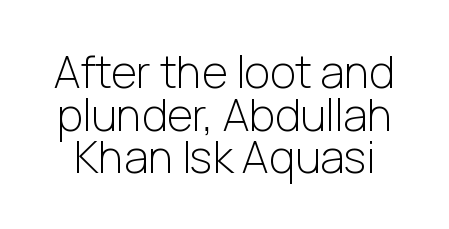
The image shows 44 px light sans-serif type, upright; set tight line spacing (0.97x), normal letter spacing, not underlined; low stroke contrast and a medium x-height.
